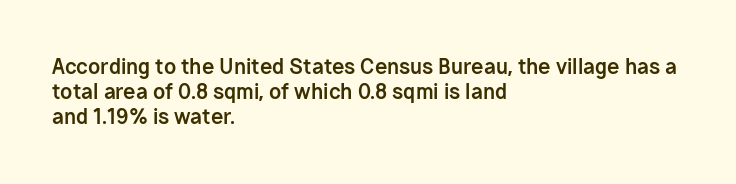
{"italic": "no", "bold": "yes", "underline": "no", "align": "left", "line_spacing": "normal", "line_spacing_ratio": 1.26, "letter_spacing": "normal", "letter_spacing_em": 0.0, "glyph_px": 20}
